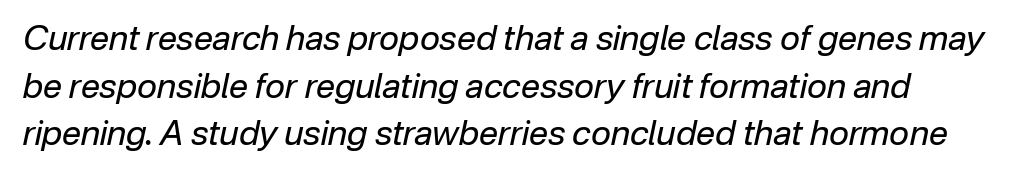
Q: Is the text bold? A: No.
Q: Is the text italic (slanted)? A: Yes, it leans right by about 12 degrees.
Q: Is the text underlined? A: No.
Q: Is the spacing between letters normal or unusually wide? A: Normal.
Q: Is the spacing between lines tight, normal or loose? A: Normal.
Q: Width (condensed, normal, or wide)? A: Normal.
Q: Stroke contrast? A: Low.
Q: x-height? A: Medium.
Q: Monospaced? A: No.
